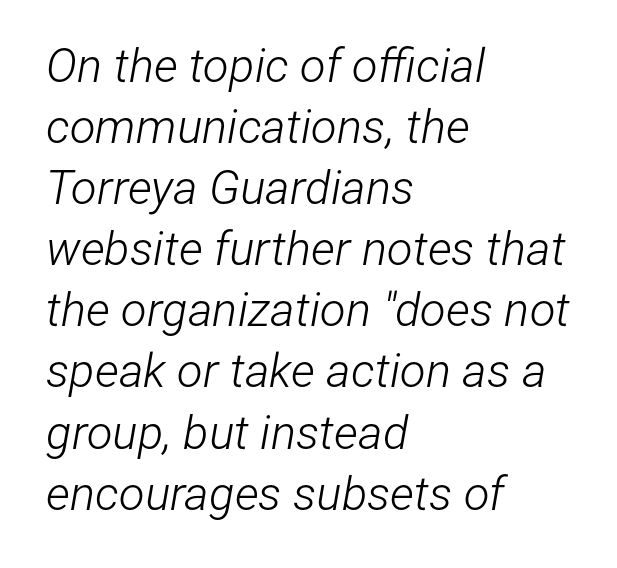
The image shows 47 px light, condensed type, italic (leaning right); set left-aligned, normal line spacing (1.3x), normal letter spacing, not underlined; low stroke contrast and a medium x-height.
